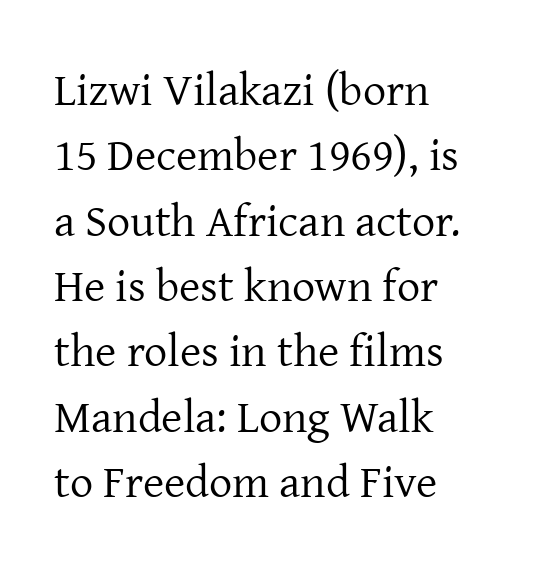
{"serif": "yes", "italic": "no", "bold": "no", "weight": "regular", "width": "normal", "stroke_contrast": "low", "x_height": "medium", "monospaced": "no", "underline": "no", "align": "left", "line_spacing": "normal", "line_spacing_ratio": 1.42, "letter_spacing": "normal", "letter_spacing_em": 0.0, "glyph_px": 46}
